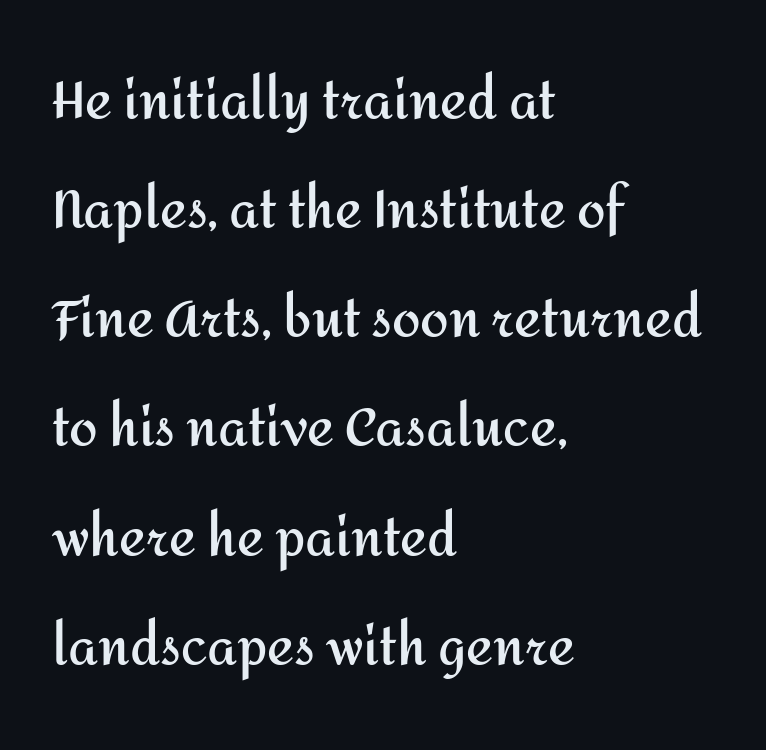
{"serif": "no", "italic": "no", "bold": "yes", "weight": "semibold", "width": "normal", "stroke_contrast": "medium", "x_height": "medium", "monospaced": "no", "underline": "no", "align": "left", "line_spacing": "loose", "line_spacing_ratio": 2.14, "letter_spacing": "normal", "letter_spacing_em": 0.0, "glyph_px": 51}
